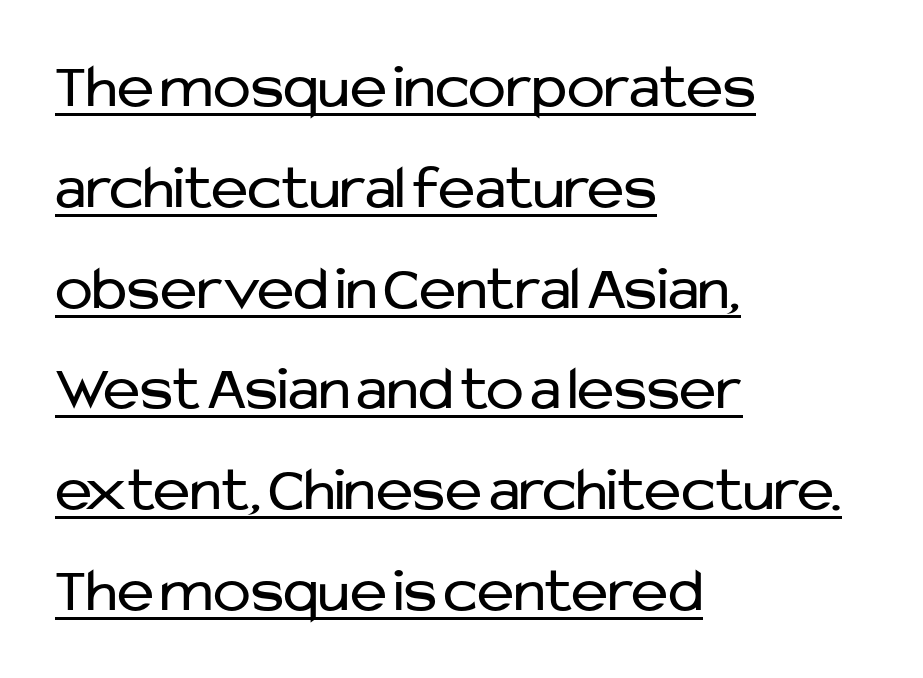
{"serif": "no", "italic": "no", "bold": "no", "weight": "regular", "width": "normal", "stroke_contrast": "low", "x_height": "medium", "monospaced": "no", "underline": "yes", "align": "left", "line_spacing": "normal", "line_spacing_ratio": 1.6, "letter_spacing": "normal", "letter_spacing_em": 0.0, "glyph_px": 63}
